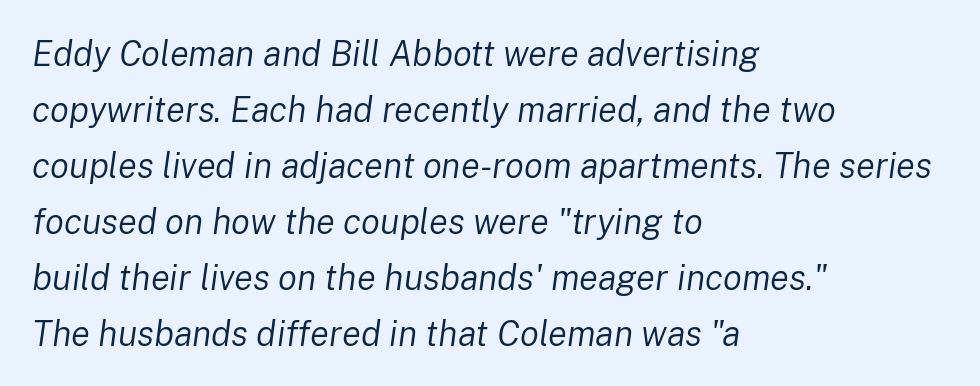
The image shows 35 px regular-weight type, italic (leaning right); set left-aligned, normal line spacing (1.6x), normal letter spacing, not underlined; low stroke contrast and a medium x-height.
